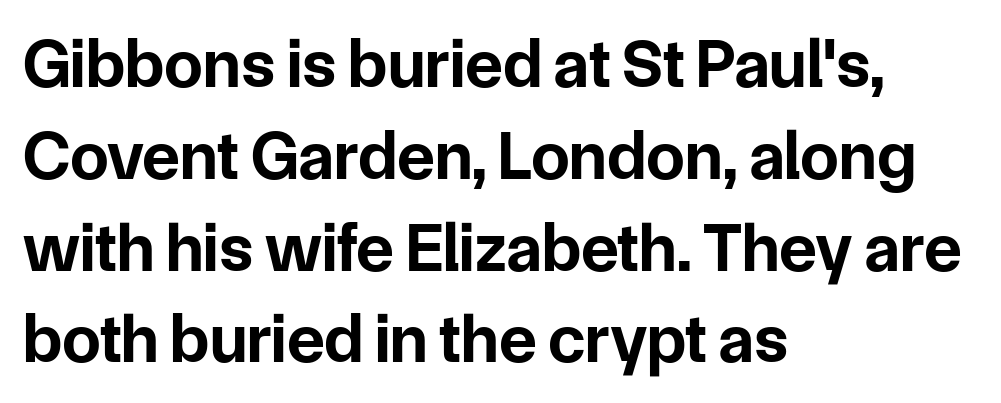
The image shows 69 px bold sans-serif type, upright; set left-aligned, normal line spacing (1.33x), normal letter spacing, not underlined; low stroke contrast and a medium x-height.
